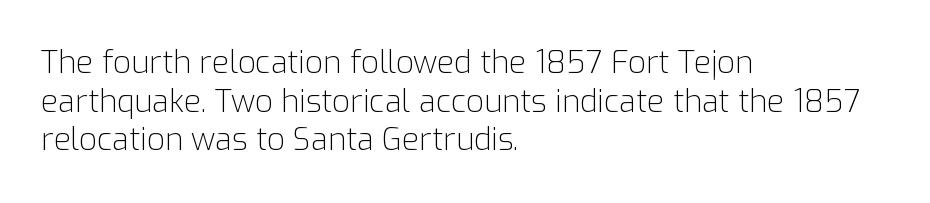
{"serif": "no", "italic": "no", "bold": "no", "weight": "light", "width": "normal", "stroke_contrast": "low", "x_height": "medium", "monospaced": "no", "underline": "no", "align": "left", "line_spacing": "normal", "line_spacing_ratio": 1.25, "letter_spacing": "normal", "letter_spacing_em": 0.0, "glyph_px": 31}
